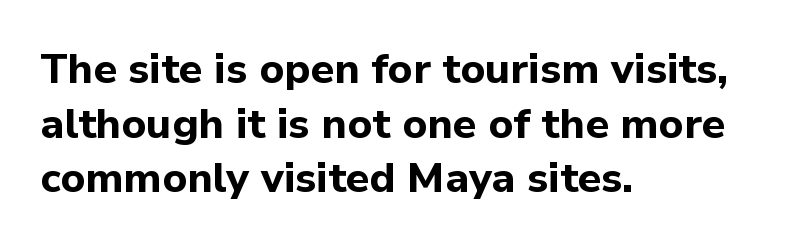
The image shows 42 px bold sans-serif type, upright; set left-aligned, normal line spacing (1.3x), normal letter spacing, not underlined; low stroke contrast and a medium x-height.
